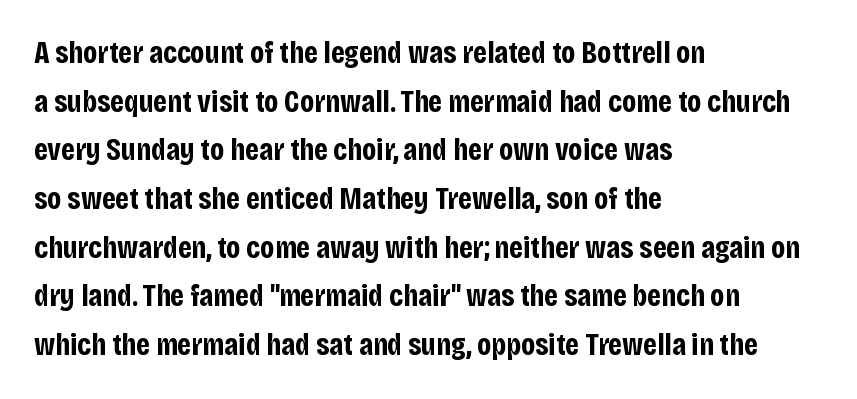
The image shows 31 px bold, condensed sans-serif type, upright; set left-aligned, normal line spacing (1.57x), normal letter spacing, not underlined; low stroke contrast and a large x-height.
